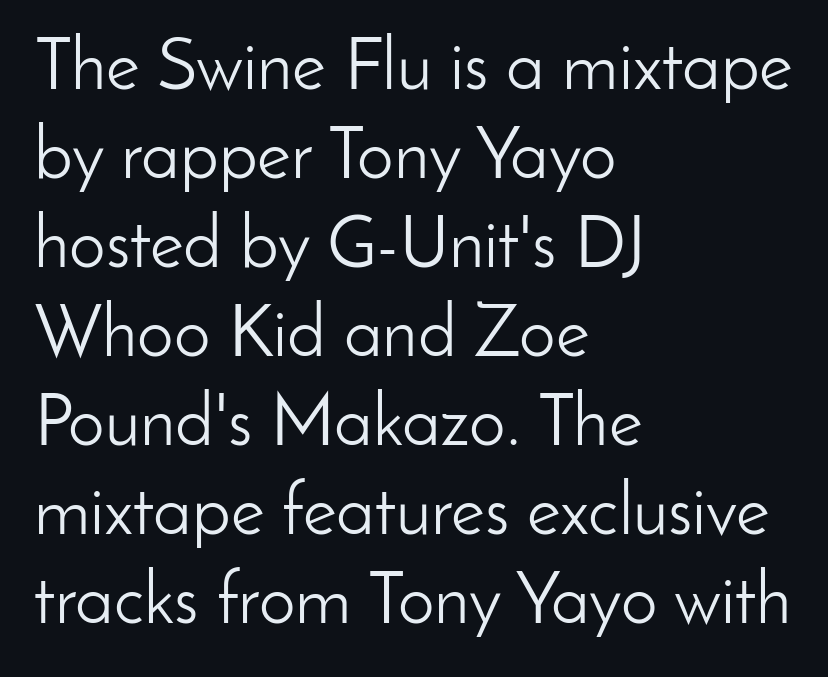
The image shows 73 px light sans-serif type, upright; set left-aligned, line spacing 1.22x, normal letter spacing, not underlined; low stroke contrast and a small x-height.
